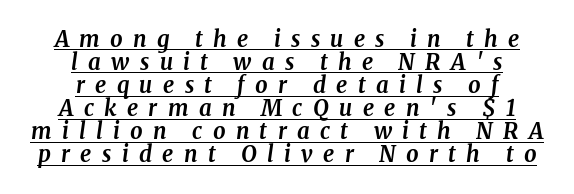
The image shows 22 px bold type, italic (leaning right); set centered, tight line spacing (1.05x), unusually wide letter spacing (+0.47 em), underlined.
